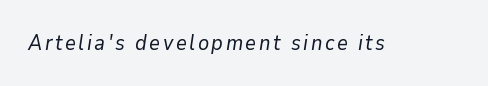
The image shows 21 px text type, italic (leaning right); set not underlined.
